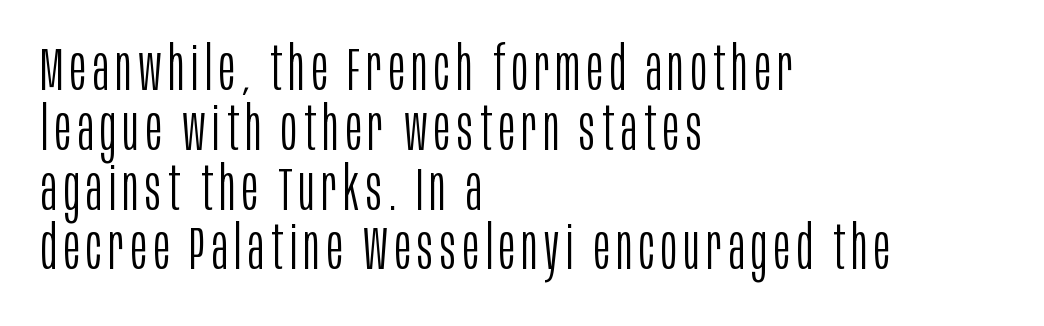
The string is rendered with underlining switched off. Compared with typical paragraphs, the rows here are closer together. The letters carry no serifs — their stems end cleanly without finishing strokes. Compared with a centered layout, this one pins lines to the left instead. Varying glyph widths throughout — classic text-font behaviour.
